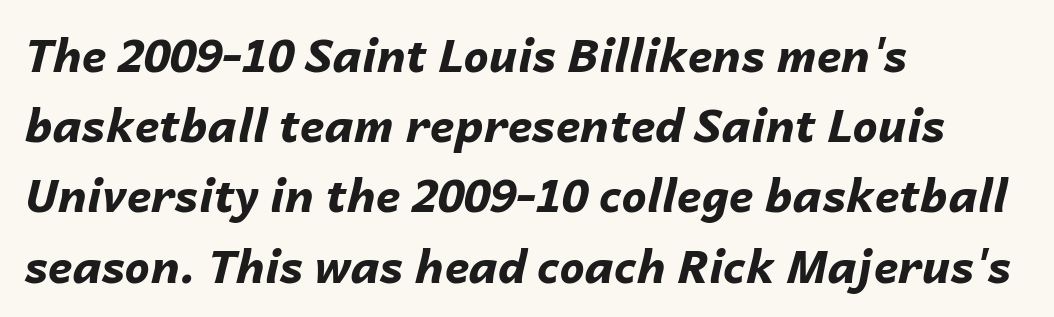
Rule under the text: the space is simply empty. Designer's note — italics engaged. A typesetter would call this zero additional tracking. The face used here is proportionally spaced, like ordinary book or web type.
